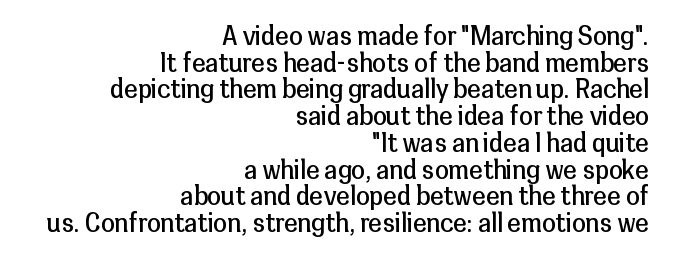
The image shows 25 px text type, upright; set right-aligned, tight line spacing (1.07x), normal letter spacing, not underlined.
